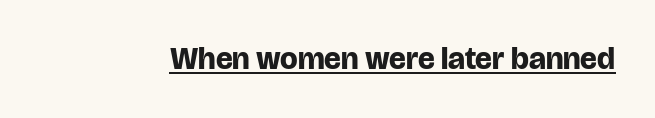
Q: Is the text bold? A: Yes.
Q: Is the text italic (slanted)? A: No, it is upright.
Q: Is the typeface a serif or a sans-serif typeface? A: Sans-serif.
Q: Is the text underlined? A: Yes.
Q: Is the spacing between letters normal or unusually wide? A: Normal.
Q: Width (condensed, normal, or wide)? A: Normal.
Q: Stroke contrast? A: Low.
Q: x-height? A: Large.
Q: Monospaced? A: No.
